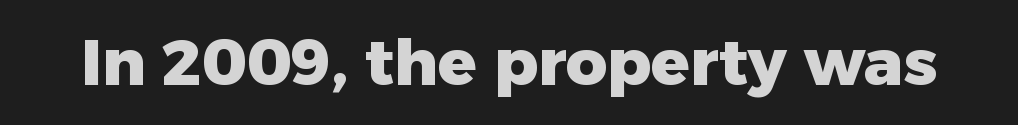
The image shows 64 px heavy sans-serif type, upright; set normal letter spacing, not underlined; low stroke contrast and a medium x-height.
